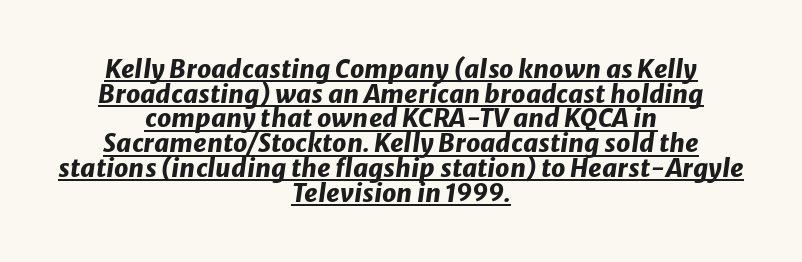
{"italic": "yes", "lean": "right", "slant_degrees": 8, "bold": "yes", "underline": "yes", "align": "center", "line_spacing": "tight", "line_spacing_ratio": 0.99, "letter_spacing": "normal", "letter_spacing_em": 0.0, "glyph_px": 25}
